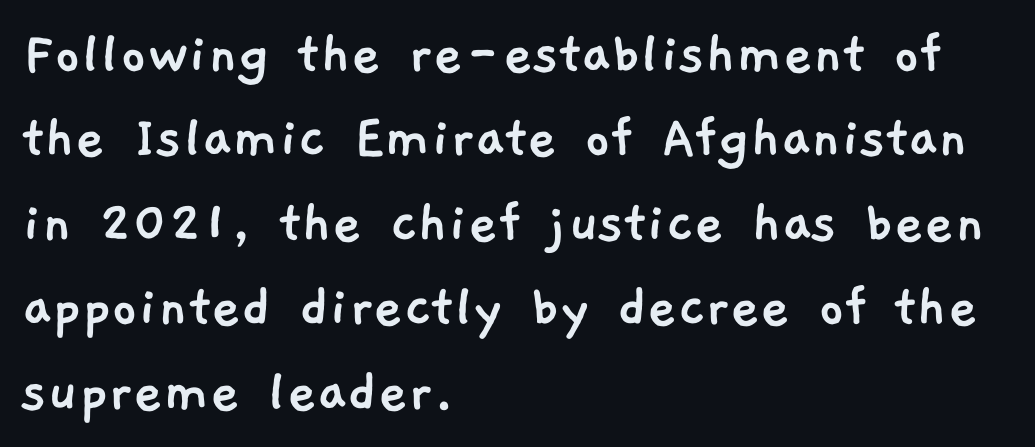
The image shows 64 px sans-serif type; set left-aligned, normal line spacing (1.32x), normal letter spacing, not underlined; low stroke contrast and a medium x-height.
